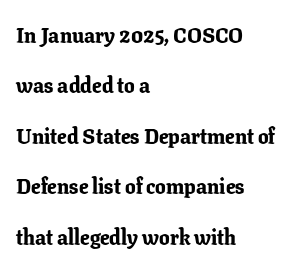
Honestly, the letter spacing is just normal — you wouldn't notice it. The lines in this sample share a left origin and differ only in where they stop. Unlike italic type, these characters show no tilt at all. Check under the words: just untouched page. Thick stems and heavy bowls — unmistakably bold.
